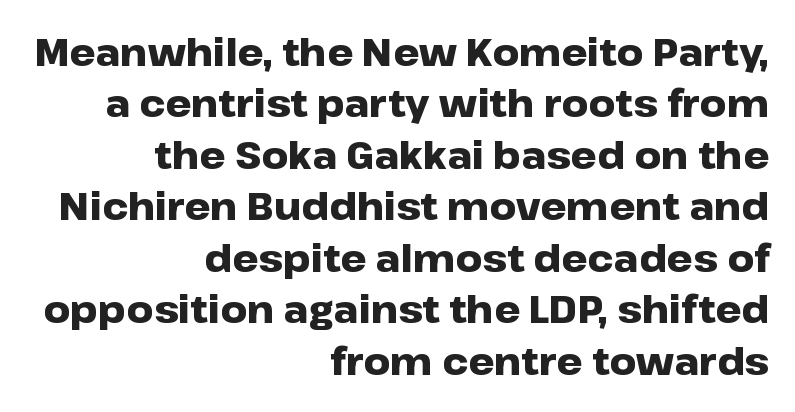
The image shows 37 px heavy, wide sans-serif type, upright; set right-aligned, normal line spacing (1.39x), normal letter spacing, not underlined; low stroke contrast and a medium x-height.
